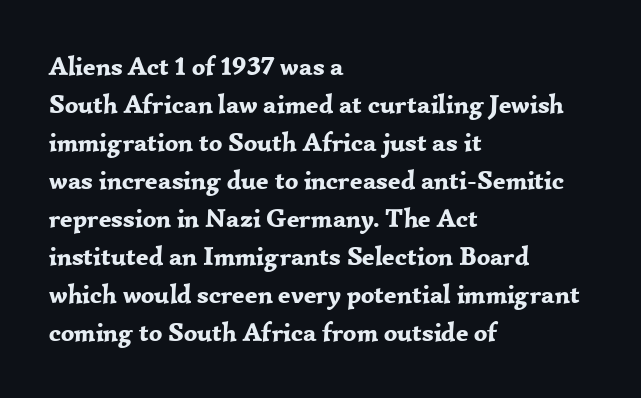
Q: Is the text bold? A: Yes.
Q: Is the text italic (slanted)? A: No, it is upright.
Q: Is the text underlined? A: No.
Q: How is the paragraph aligned? A: Left-aligned.
Q: Is the spacing between letters normal or unusually wide? A: Normal.
Q: Is the spacing between lines tight, normal or loose? A: Normal.
